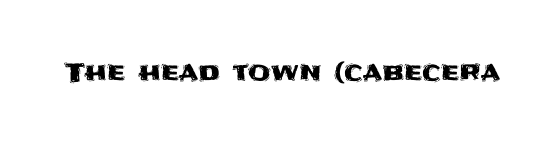
Is there any slant? The stems are plumb. Descenders are the only things crossing below the line. The line texture is even and compact thanks to regular tracking.
